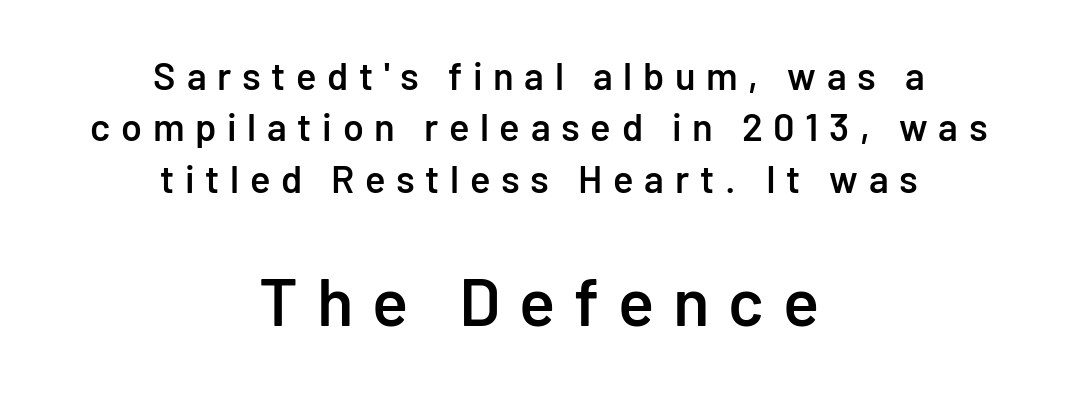
I'd describe the lettering as semibold — firm but not a full bold. The block sitting lower on the canvas is the one with enlarged characters. Nope, no serifs anywhere on these letters. Layout note: lines centered. The horizontal fit of the characters is loose and conspicuously gappy.
